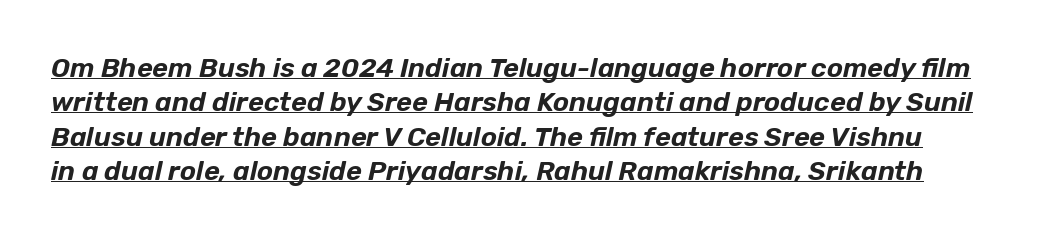
Q: Is the text italic (slanted)? A: Yes, it leans right by about 12 degrees.
Q: Is the text underlined? A: Yes.
Q: Is the spacing between letters normal or unusually wide? A: Normal.
Q: Is the spacing between lines tight, normal or loose? A: Normal.
